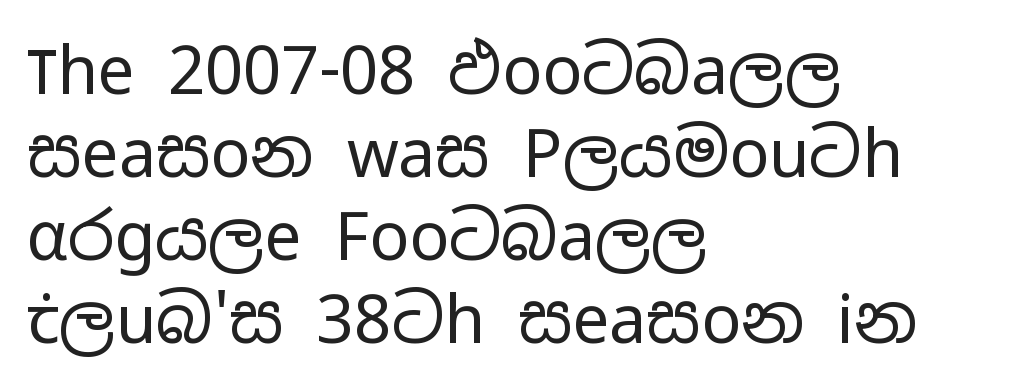
Rows of type keep a routine distance in the vertical direction. Compared with typical body copy, the letter spacing here is the same. Spacing verdict: proportional, widths tailored to each character. Posture: upright roman. Letters have the restrained weight of plain body copy at most.
